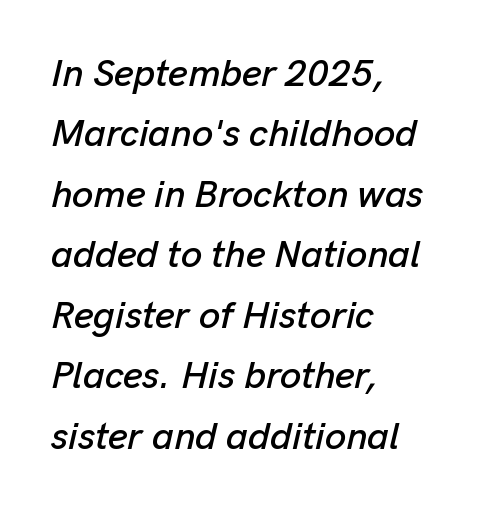
Q: Is the text italic (slanted)? A: Yes, it leans right by about 13 degrees.
Q: Is the text underlined? A: No.
Q: How is the paragraph aligned? A: Left-aligned.
Q: Is the spacing between letters normal or unusually wide? A: Normal.
Q: Is the spacing between lines tight, normal or loose? A: Normal.
Q: Width (condensed, normal, or wide)? A: Normal.
Q: Stroke contrast? A: Low.
Q: x-height? A: Medium.
Q: Monospaced? A: No.
